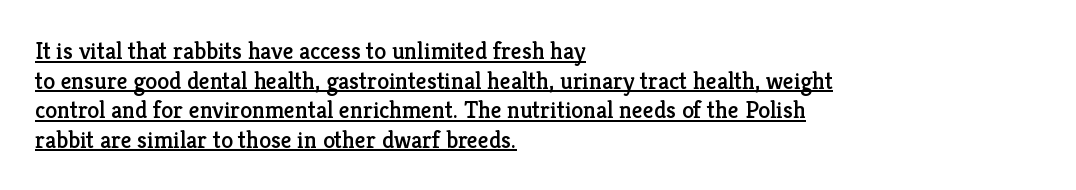
{"italic": "no", "underline": "yes", "align": "left", "line_spacing_ratio": 1.23, "letter_spacing": "normal", "letter_spacing_em": 0.0, "glyph_px": 24}
